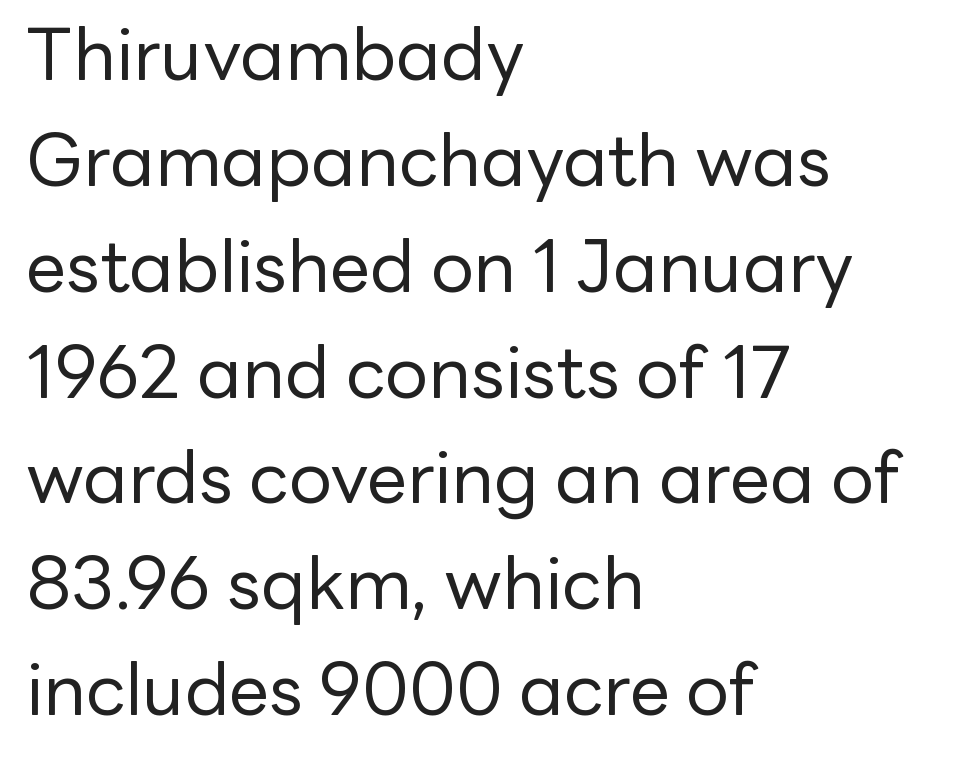
Type without underlining. Character widths vary here, with narrow letters taking less room than wide ones. Reading down the column, the eye jumps a familiar distance to each next line. Nope, no serifs anywhere on these letters. Default kerning and tracking; the words read as compact shapes. It's the straight-up-and-down kind of type.
